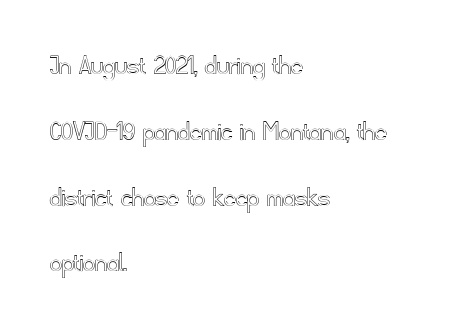
The image shows 29 px text type, upright; set left-aligned, loose line spacing (2.27x), normal letter spacing, not underlined; a small x-height.
